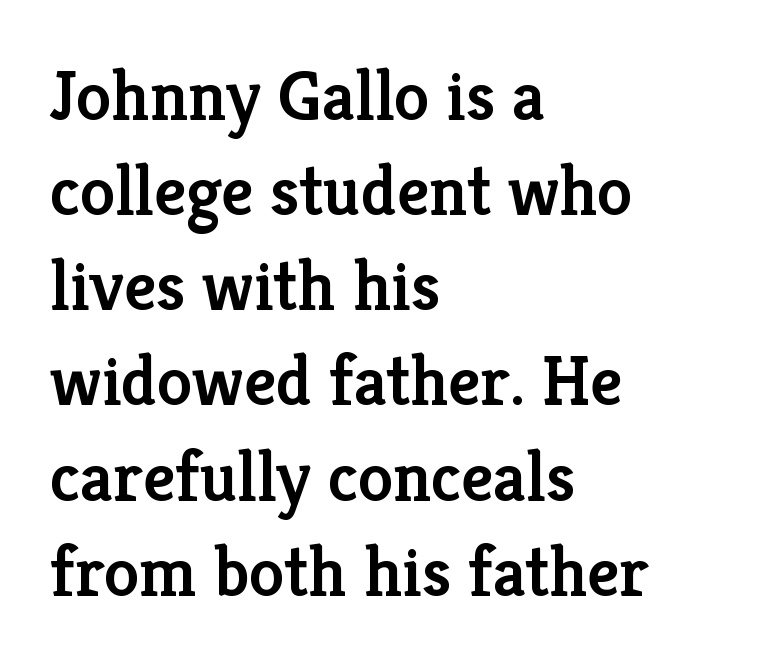
The image shows 71 px semibold serif type, upright; set left-aligned, normal line spacing (1.34x), normal letter spacing, not underlined; low stroke contrast and a medium x-height.
